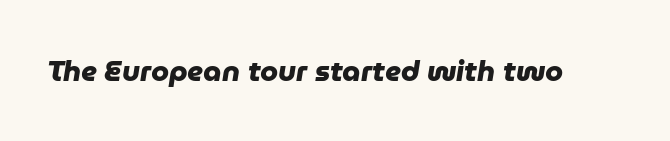
Descenders hang freely into open space. A dark, heavy texture on the line: the type is bold. Inter-character spacing is left at the font's built-in metrics. A typesetter would label this face a sans. Spacing verdict: proportional, widths tailored to each character.
